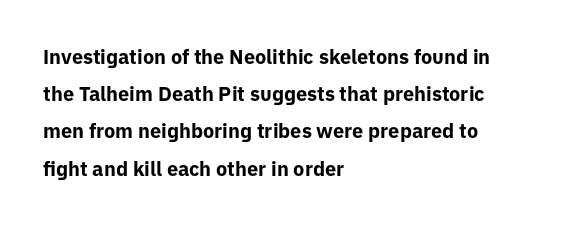
Tracking value appears to be zero — textbook default spacing. Does the copy run flush right? No — it runs flush left. Thick stems and heavy bowls — unmistakably bold. This is roman type, the default non-slanted kind. The space directly below the letters is spotless.
